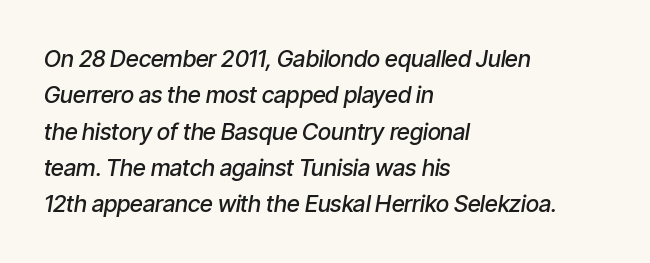
{"italic": "yes", "lean": "right", "slant_degrees": 9, "bold": "semi", "underline": "no", "align": "left", "line_spacing": "normal", "line_spacing_ratio": 1.58, "letter_spacing": "normal", "letter_spacing_em": 0.0, "glyph_px": 23}
